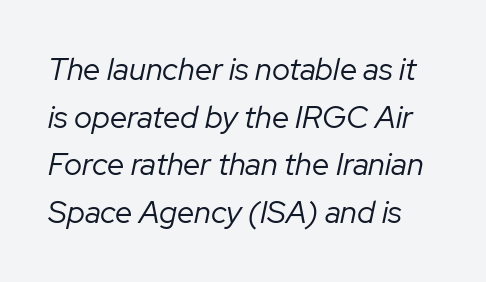
Q: Is the text bold? A: No.
Q: Is the text italic (slanted)? A: Yes, it leans right by about 12 degrees.
Q: Is the text underlined? A: No.
Q: Is the spacing between letters normal or unusually wide? A: Normal.
Q: Is the spacing between lines tight, normal or loose? A: Normal.
Q: Width (condensed, normal, or wide)? A: Normal.
Q: Stroke contrast? A: Low.
Q: x-height? A: Medium.
Q: Monospaced? A: No.
